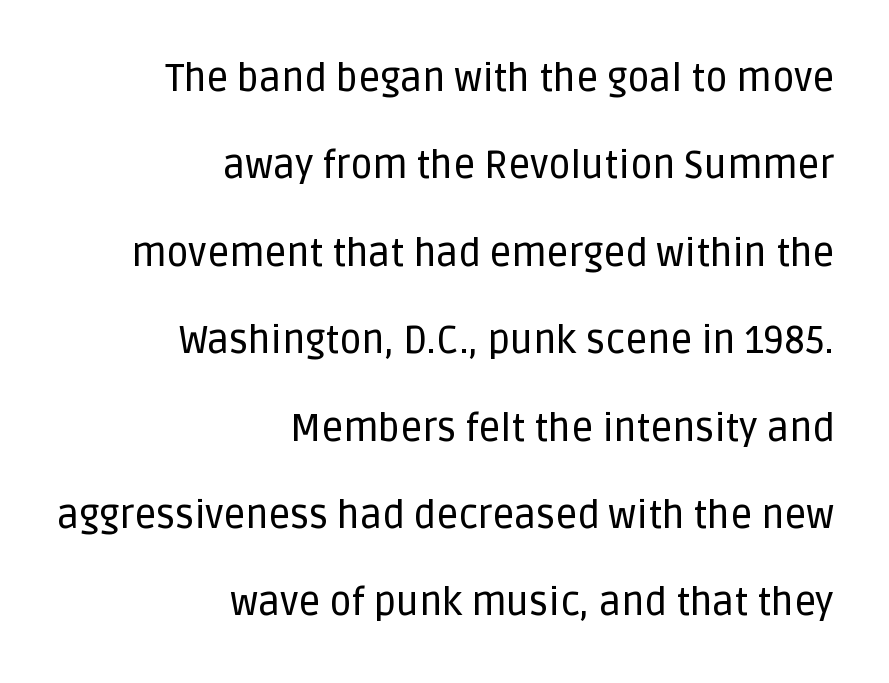
Q: Is the text italic (slanted)? A: No, it is upright.
Q: Is the typeface a serif or a sans-serif typeface? A: Sans-serif.
Q: Is the text underlined? A: No.
Q: How is the paragraph aligned? A: Right-aligned.
Q: Is the spacing between letters normal or unusually wide? A: Normal.
Q: Is the spacing between lines tight, normal or loose? A: Loose.
Q: Width (condensed, normal, or wide)? A: Normal.
Q: Stroke contrast? A: Low.
Q: x-height? A: Large.
Q: Monospaced? A: No.
